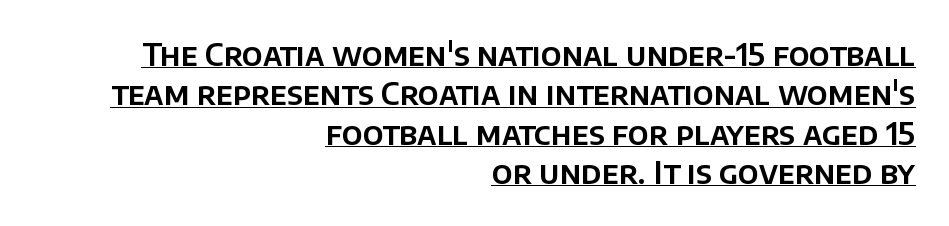
The image shows 31 px sans-serif type, upright; set right-aligned, normal line spacing (1.27x), normal letter spacing, underlined; low stroke contrast and a large x-height.
